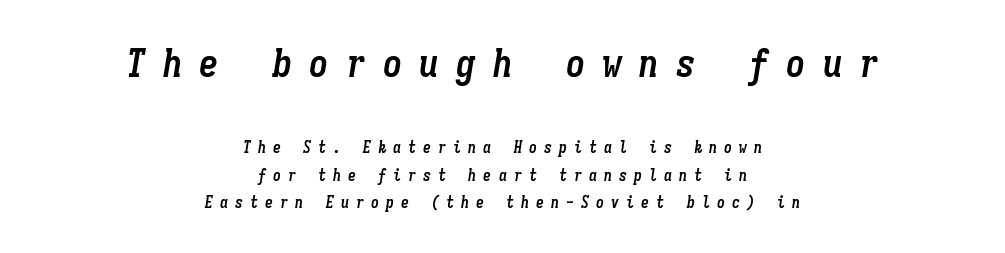
{"italic": "yes", "lean": "right", "slant_degrees": 9, "bold": "yes", "weight": "semibold", "width": "condensed", "stroke_contrast": "low", "x_height": "medium", "monospaced": "yes", "underline": "no", "align": "center", "line_spacing_ratio": 1.72, "letter_spacing": "wide", "letter_spacing_em": 0.44, "larger_block": "first", "size_ratio": 2.44, "glyph_px": 39}
